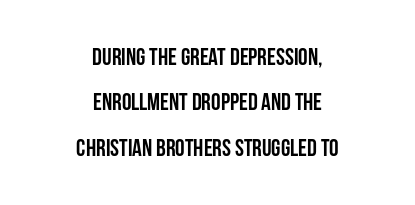
Q: Is the text bold? A: Yes.
Q: Is the text italic (slanted)? A: No, it is upright.
Q: Is the text underlined? A: No.
Q: How is the paragraph aligned? A: Centered.
Q: Is the spacing between letters normal or unusually wide? A: Normal.
